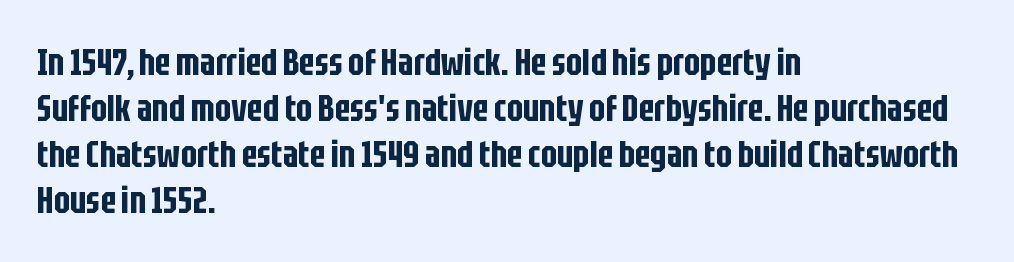
Quick note: underline off. Serif or sans? Sans — the stroke terminals are bare. Visually the block forms a straight wall on the left and a jagged coastline on the right. The letters stand straight up with perfectly vertical stems. A typesetter would call this proportional, since set widths differ per character.
